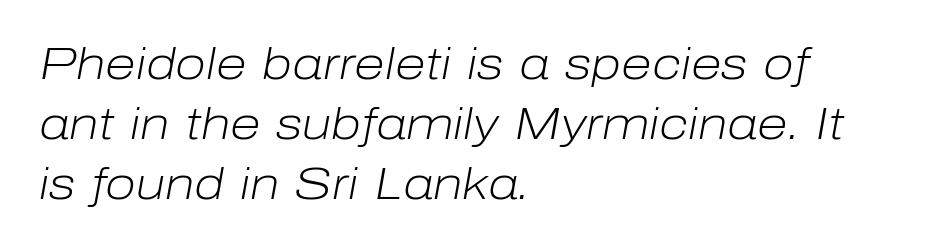
Q: Is the text bold? A: No.
Q: Is the text italic (slanted)? A: Yes, it leans right by about 10 degrees.
Q: Is the text underlined? A: No.
Q: How is the paragraph aligned? A: Left-aligned.
Q: Is the spacing between letters normal or unusually wide? A: Normal.
Q: Is the spacing between lines tight, normal or loose? A: Normal.
Q: Width (condensed, normal, or wide)? A: Normal.
Q: Stroke contrast? A: Low.
Q: x-height? A: Medium.
Q: Monospaced? A: No.
